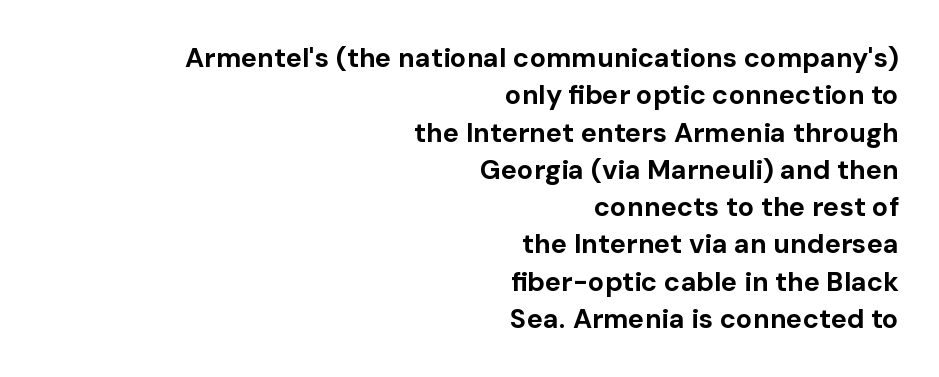
The image shows 27 px bold type, upright; set right-aligned, normal line spacing (1.38x), normal letter spacing, not underlined.
